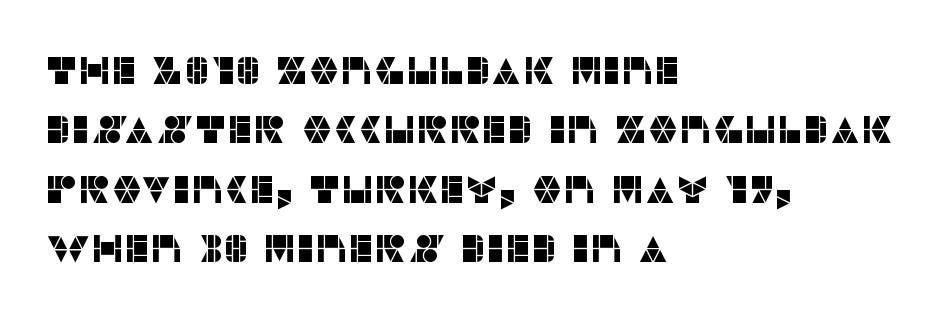
The image shows 39 px sans-serif type, upright; set left-aligned, normal line spacing (1.52x), normal letter spacing, not underlined; low stroke contrast and a large x-height.
